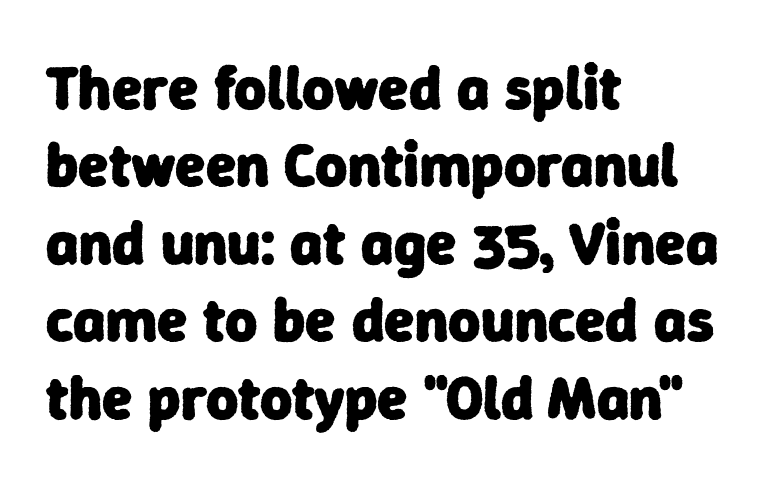
The image shows 62 px heavy sans-serif type; set left-aligned, normal line spacing (1.25x), normal letter spacing, not underlined; low stroke contrast and a medium x-height.
